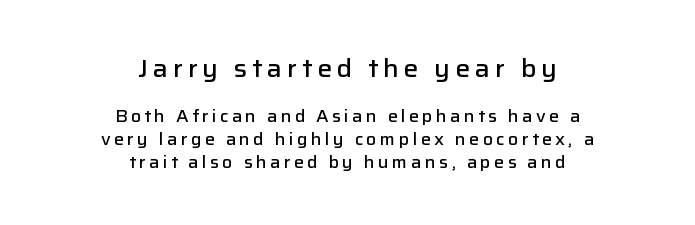
The image shows 25 px text type, upright; set centered, normal line spacing (1.36x), not underlined; the first (top) block is 1.47x larger.
